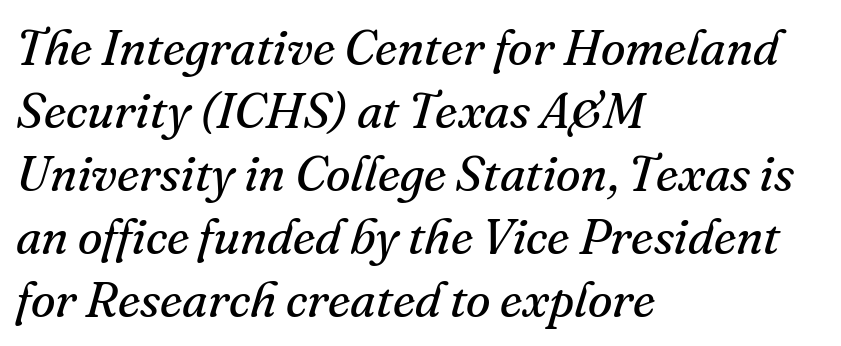
{"serif": "yes", "italic": "yes", "lean": "right", "slant_degrees": 16, "bold": "no", "weight": "regular", "width": "normal", "stroke_contrast": "medium", "x_height": "small", "monospaced": "no", "underline": "no", "align": "left", "line_spacing": "normal", "line_spacing_ratio": 1.26, "letter_spacing": "normal", "letter_spacing_em": 0.0, "glyph_px": 50}
